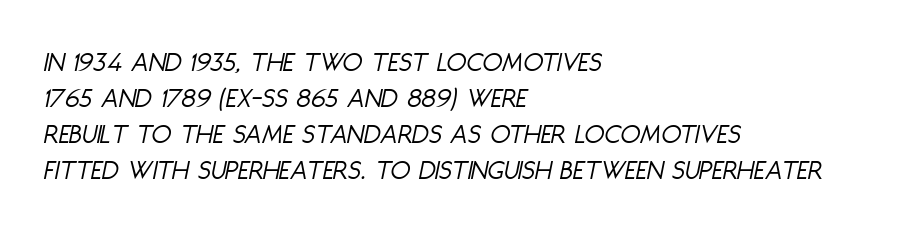
Q: Is the text bold? A: No.
Q: Is the text italic (slanted)? A: Yes, it leans right by about 11 degrees.
Q: Is the text underlined? A: No.
Q: How is the paragraph aligned? A: Left-aligned.
Q: Is the spacing between letters normal or unusually wide? A: Normal.
Q: Width (condensed, normal, or wide)? A: Condensed.
Q: Stroke contrast? A: Low.
Q: x-height? A: Large.
Q: Monospaced? A: No.
